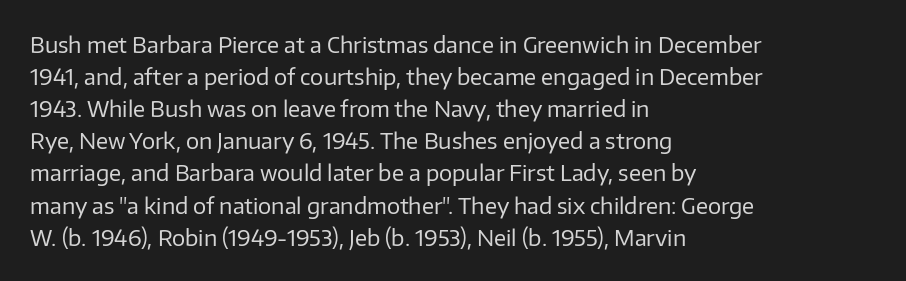
Q: Is the text bold? A: No.
Q: Is the text italic (slanted)? A: No, it is upright.
Q: Is the text underlined? A: No.
Q: How is the paragraph aligned? A: Left-aligned.
Q: Is the spacing between letters normal or unusually wide? A: Normal.
Q: Is the spacing between lines tight, normal or loose? A: Normal.
